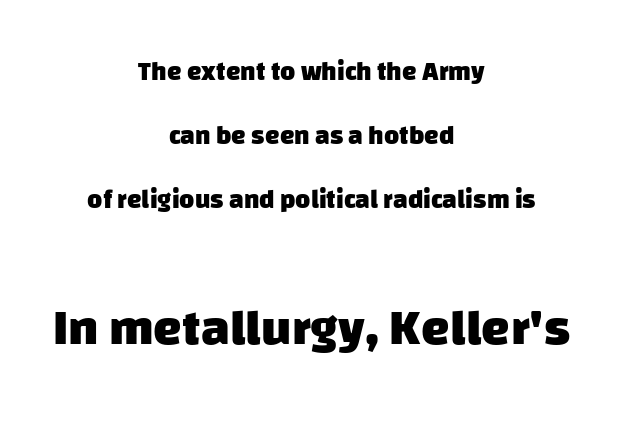
Summary of weight: heavy, a full bold. Character widths vary here, with narrow letters taking less room than wide ones. Leading: increased. Check where the strokes stop: nothing finishes them off — pure sans. Alignment: centered.
